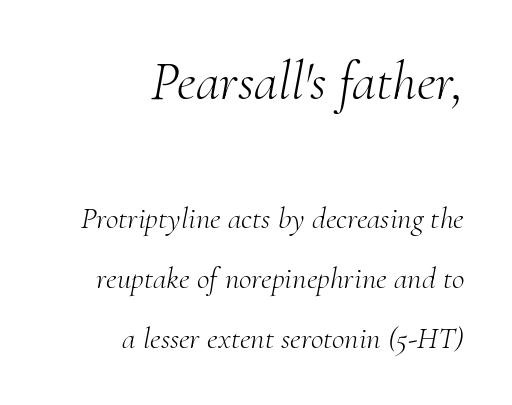
Each letter keeps its own natural width here, so spacing adapts to shape. Compare the two chunks: the upper has the greater cap height. A student would call this right alignment; a typographer would say flush right, rag left. This is not heavy type; no bold has been used. A serif font was chosen for this passage. A typesetter would mark this as italic.
